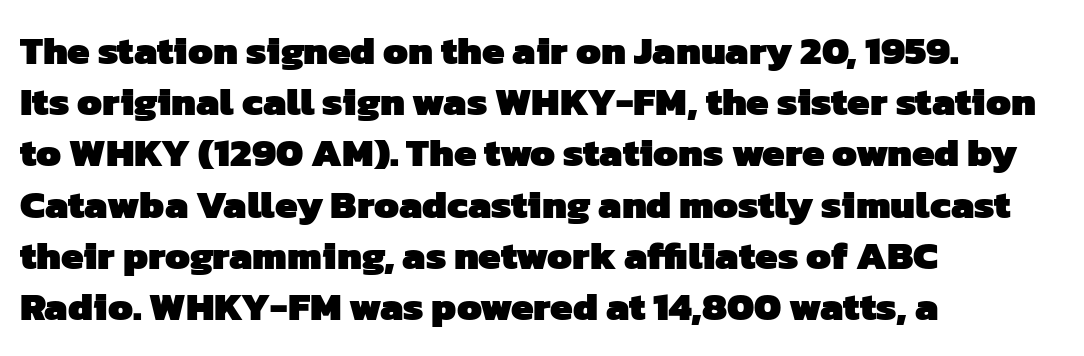
Q: Is the text bold? A: Yes.
Q: Is the typeface a serif or a sans-serif typeface? A: Sans-serif.
Q: Is the text underlined? A: No.
Q: How is the paragraph aligned? A: Left-aligned.
Q: Is the spacing between letters normal or unusually wide? A: Normal.
Q: Is the spacing between lines tight, normal or loose? A: Normal.
Q: Width (condensed, normal, or wide)? A: Normal.
Q: Stroke contrast? A: Low.
Q: x-height? A: Medium.
Q: Monospaced? A: No.
